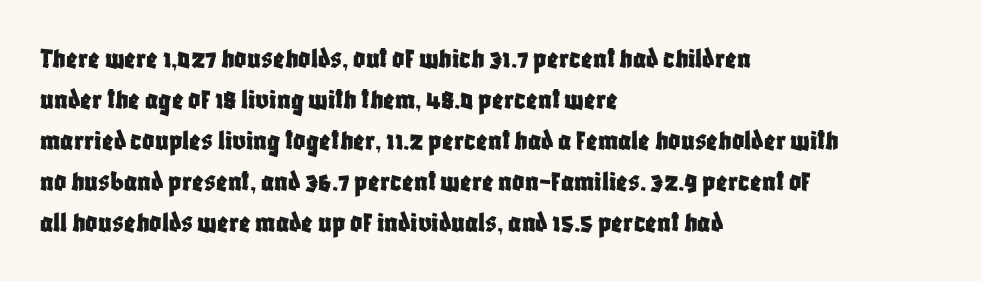
{"serif": "no", "italic": "no", "width": "condensed", "stroke_contrast": "low", "x_height": "large", "monospaced": "no", "underline": "no", "align": "left", "line_spacing": "normal", "line_spacing_ratio": 1.37, "letter_spacing": "normal", "letter_spacing_em": 0.0, "glyph_px": 30}
